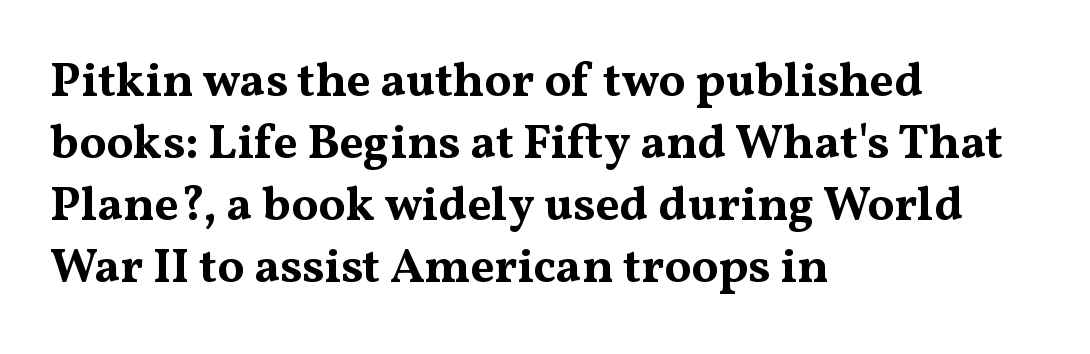
Letterform terminals end in serifs throughout the passage. Observe the ordinary spacing: letters are neighbours, not strangers. Does the weight exceed regular? Yes, all the way to bold. Posture: upright roman. The gap between lines stays unmarked. The rendering uses a moderate line-height, typical for paragraphs.
